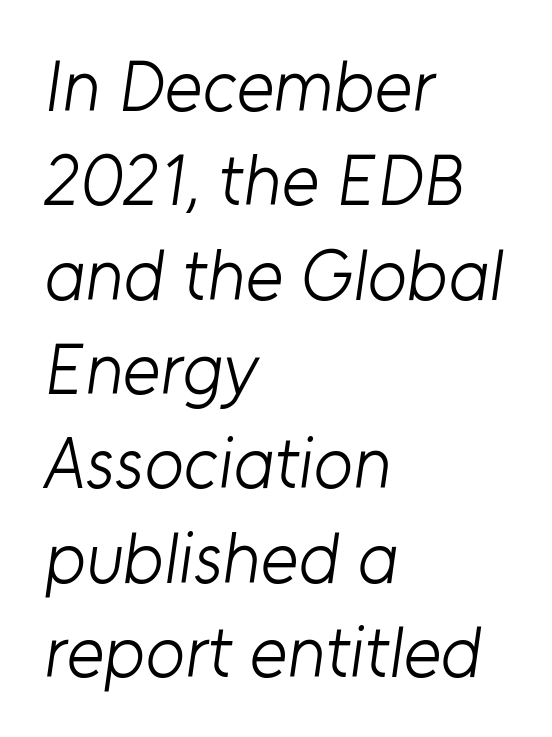
{"serif": "no", "bold": "no", "weight": "light", "width": "normal", "stroke_contrast": "low", "x_height": "medium", "monospaced": "no", "underline": "no", "align": "left", "line_spacing": "normal", "line_spacing_ratio": 1.31, "letter_spacing": "normal", "letter_spacing_em": 0.0, "glyph_px": 72}
